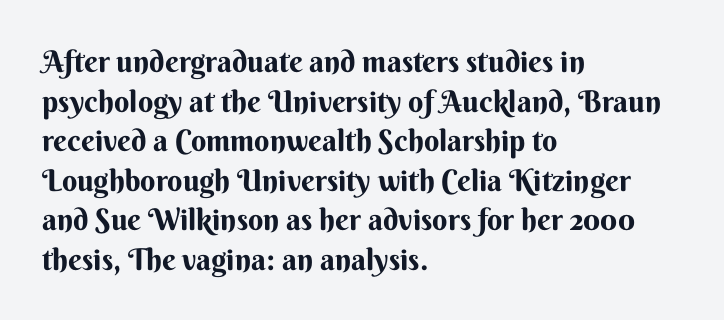
Q: Is the text bold? A: Yes.
Q: Is the text italic (slanted)? A: No, it is upright.
Q: Is the typeface a serif or a sans-serif typeface? A: Sans-serif.
Q: Is the text underlined? A: No.
Q: How is the paragraph aligned? A: Left-aligned.
Q: Is the spacing between letters normal or unusually wide? A: Normal.
Q: Is the spacing between lines tight, normal or loose? A: Normal.
Q: Width (condensed, normal, or wide)? A: Normal.
Q: Stroke contrast? A: Medium.
Q: x-height? A: Small.
Q: Monospaced? A: No.
